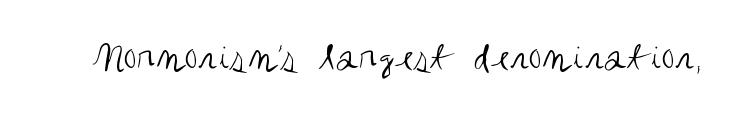
The image shows 42 px regular-weight, condensed sans-serif type; set normal letter spacing, not underlined; medium stroke contrast and a large x-height.
